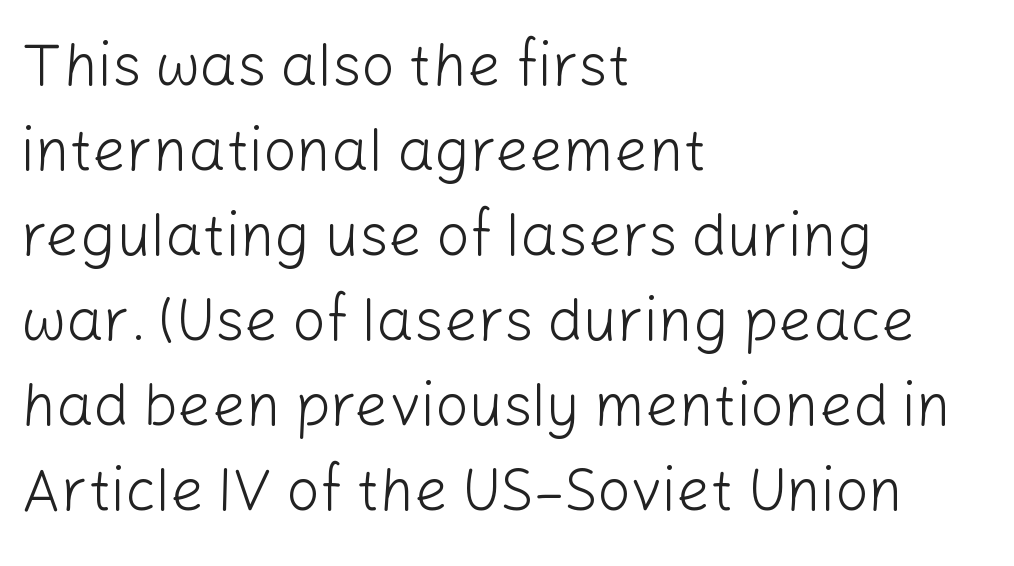
Tracking here is standard; glyphs follow each other at the usual distance. The lettering stays uniformly vertical, giving the passage a roman look. The face used here is a sans, in the tradition of grotesques and geometrics. These lines stack with their left ends in a neat column. Vertically, the passage feels balanced, rows spaced as you'd expect.
